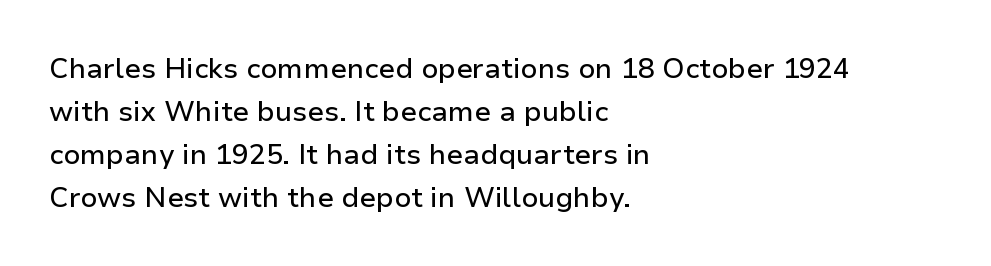
Q: Is the text italic (slanted)? A: No, it is upright.
Q: Is the typeface a serif or a sans-serif typeface? A: Sans-serif.
Q: Is the text underlined? A: No.
Q: How is the paragraph aligned? A: Left-aligned.
Q: Is the spacing between letters normal or unusually wide? A: Normal.
Q: Is the spacing between lines tight, normal or loose? A: Normal.
Q: Width (condensed, normal, or wide)? A: Normal.
Q: Stroke contrast? A: Low.
Q: x-height? A: Medium.
Q: Monospaced? A: No.
